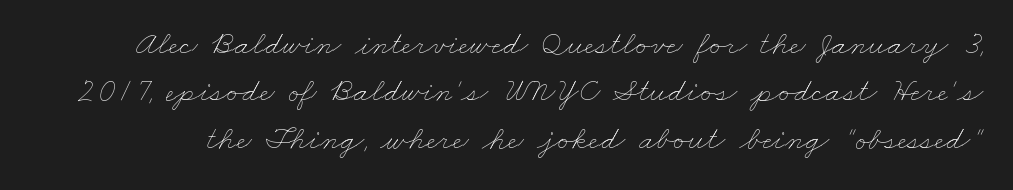
{"bold": "no", "weight": "thin", "width": "wide", "stroke_contrast": "low", "x_height": "small", "monospaced": "no", "underline": "no", "line_spacing": "normal", "line_spacing_ratio": 1.39, "letter_spacing": "normal", "letter_spacing_em": 0.0, "glyph_px": 34}
